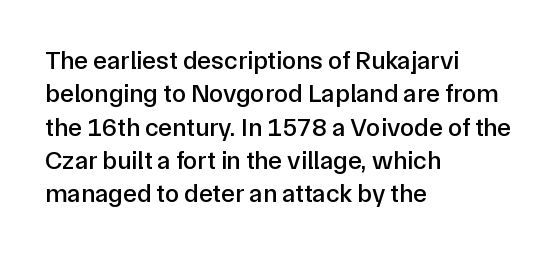
Beneath every word, the page is bare. Evenly set lines give the paragraph a standard silhouette. The compositor pushed each line to the left boundary. Spacing between characters is what you'd get straight out of the box. When letters stand straight like this, we call the style roman or upright.
